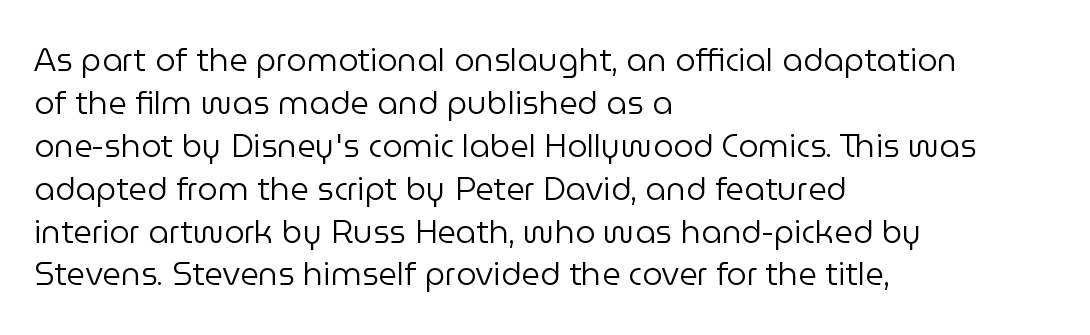
Q: Is the text bold? A: No.
Q: Is the text italic (slanted)? A: No, it is upright.
Q: Is the typeface a serif or a sans-serif typeface? A: Sans-serif.
Q: Is the text underlined? A: No.
Q: How is the paragraph aligned? A: Left-aligned.
Q: Is the spacing between letters normal or unusually wide? A: Normal.
Q: Is the spacing between lines tight, normal or loose? A: Normal.
Q: Width (condensed, normal, or wide)? A: Normal.
Q: Stroke contrast? A: Low.
Q: x-height? A: Medium.
Q: Monospaced? A: No.
